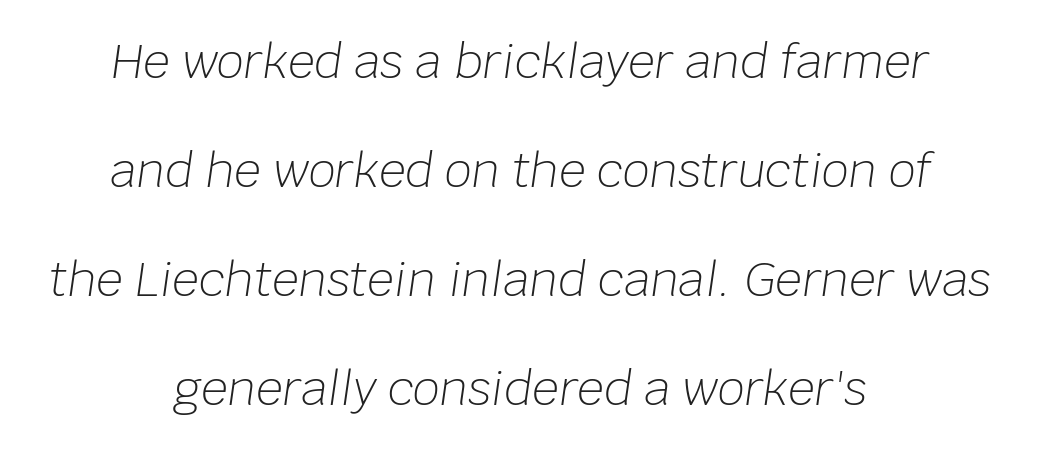
{"italic": "yes", "lean": "right", "slant_degrees": 8, "bold": "no", "weight": "light", "width": "normal", "stroke_contrast": "low", "x_height": "large", "monospaced": "no", "underline": "no", "align": "center", "line_spacing": "loose", "line_spacing_ratio": 2.32, "letter_spacing": "normal", "letter_spacing_em": 0.0, "glyph_px": 47}
